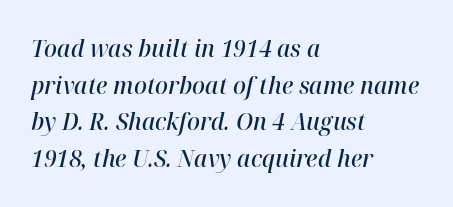
The image shows 24 px text type, italic (leaning right); set left-aligned, normal line spacing (1.53x), normal letter spacing, not underlined.
